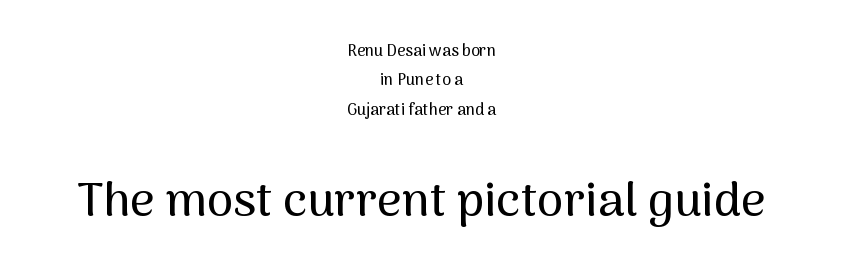
No italicization has been applied; the sample stays upright. Each letter's strokes conclude bluntly, with no projecting serifs. The letters sit at their default tracking, neither squeezed nor spread. Casual observation: everything's sitting right in the middle. The specimen omits any rule beneath the text block's lines. A typesetter would call this proportional, since set widths differ per character.
